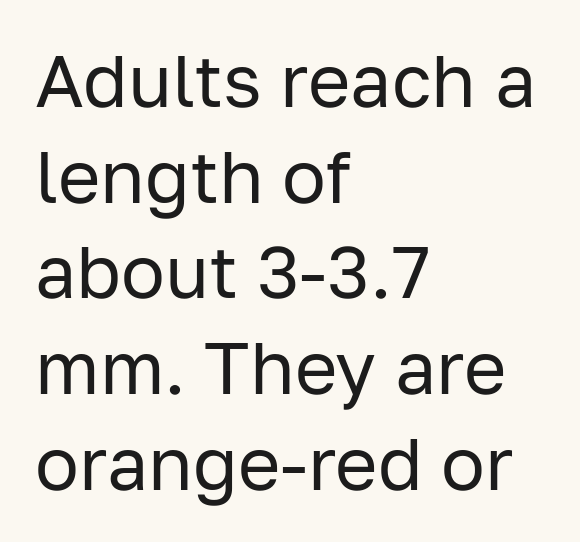
The image shows 73 px regular-weight sans-serif type, upright; set left-aligned, normal line spacing (1.31x), normal letter spacing, not underlined; low stroke contrast and a medium x-height.
